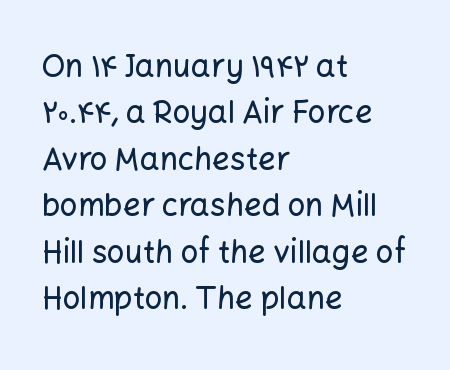
The image shows 31 px sans-serif type, upright; set left-aligned, normal line spacing (1.5x), normal letter spacing, not underlined; low stroke contrast and a medium x-height.
